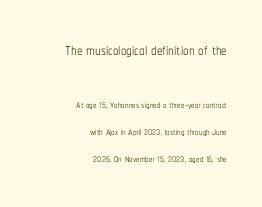
A clean baseline with only descenders dipping below it. Italic? Not at all — the glyphs are vertical. Stroke mass is kept to a normal reading level or below. Alignment: flush right.
